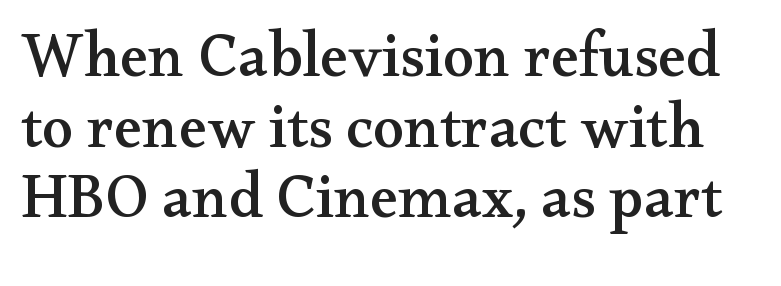
The rendering uses natural spacing where letterforms have individual widths. Type without underlining. Tall strokes in this sample are plumb rather than angled. The lines are packed closely together with very little leading.
